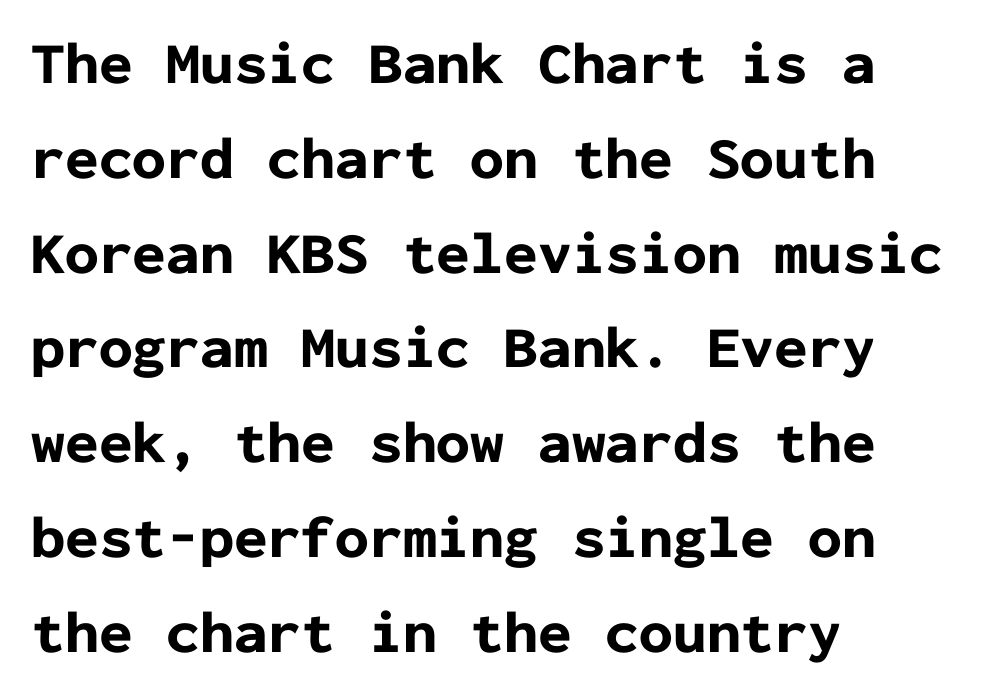
The image shows 60 px bold sans-serif type, upright, monospaced; set left-aligned, normal line spacing (1.58x), normal letter spacing, not underlined; low stroke contrast and a medium x-height.
